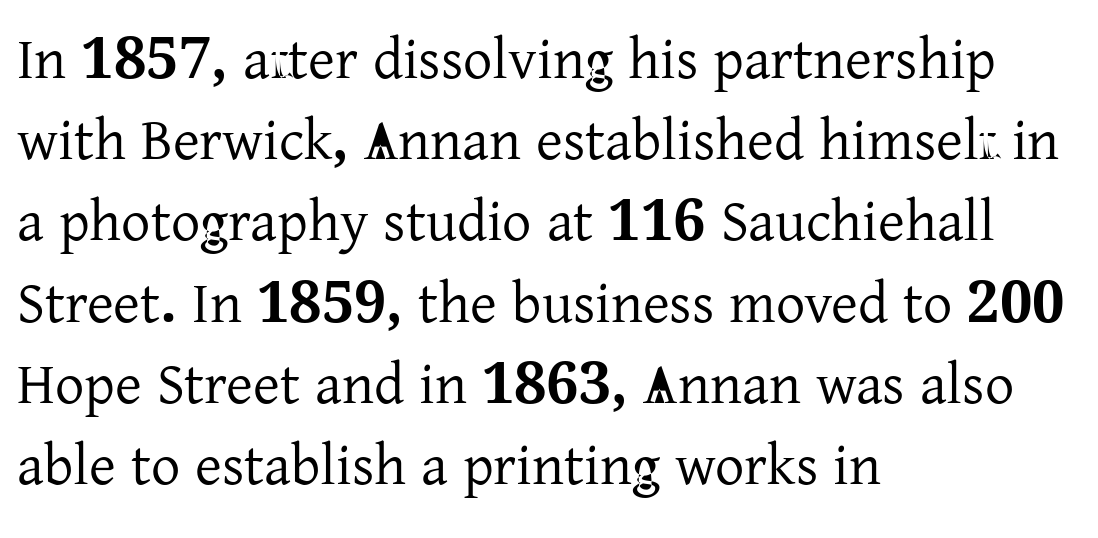
Leading: standard. The gaps between neighbouring characters are ordinary and unremarkable. Each letter keeps its own natural width here, so spacing adapts to shape. These lines are set flush left with a ragged right edge. Font category for this specimen: serif. This sample uses an upright cut, with every glyph sitting square on the baseline.
